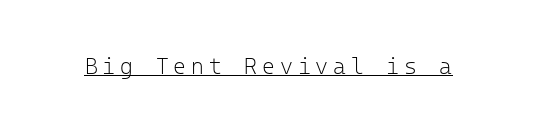
The image shows 22 px text type, upright; set unusually wide letter spacing (+0.22 em), underlined.
